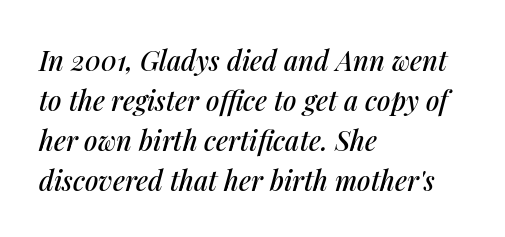
Q: Is the text italic (slanted)? A: Yes, it leans right by about 14 degrees.
Q: Is the text underlined? A: No.
Q: How is the paragraph aligned? A: Left-aligned.
Q: Is the spacing between letters normal or unusually wide? A: Normal.
Q: Is the spacing between lines tight, normal or loose? A: Normal.
